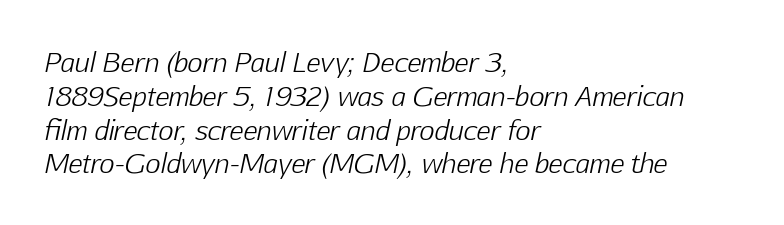
{"italic": "yes", "lean": "right", "slant_degrees": 12, "bold": "no", "underline": "no", "align": "left", "line_spacing": "normal", "line_spacing_ratio": 1.3, "letter_spacing": "normal", "letter_spacing_em": 0.0, "glyph_px": 26}
